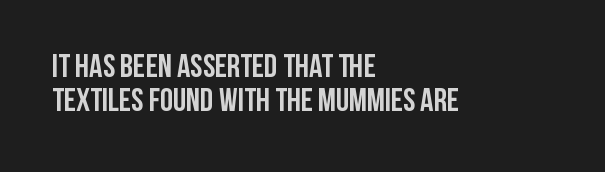
Q: Is the text bold? A: Yes.
Q: Is the text italic (slanted)? A: No, it is upright.
Q: Is the typeface a serif or a sans-serif typeface? A: Sans-serif.
Q: Is the text underlined? A: No.
Q: How is the paragraph aligned? A: Left-aligned.
Q: Is the spacing between letters normal or unusually wide? A: Normal.
Q: Is the spacing between lines tight, normal or loose? A: Tight.
Q: Width (condensed, normal, or wide)? A: Condensed.
Q: Stroke contrast? A: Low.
Q: x-height? A: Large.
Q: Monospaced? A: No.
